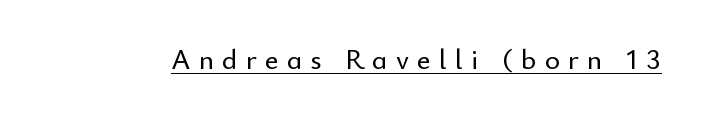
{"serif": "no", "italic": "no", "width": "normal", "stroke_contrast": "low", "x_height": "small", "monospaced": "no", "underline": "yes", "letter_spacing": "wide", "letter_spacing_em": 0.28, "glyph_px": 29}
